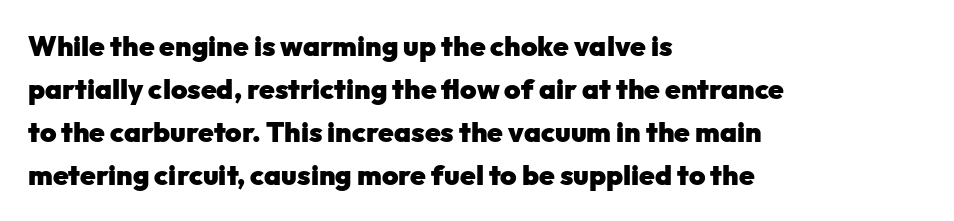
Q: Is the text bold? A: Yes.
Q: Is the text italic (slanted)? A: No, it is upright.
Q: Is the typeface a serif or a sans-serif typeface? A: Sans-serif.
Q: Is the text underlined? A: No.
Q: How is the paragraph aligned? A: Left-aligned.
Q: Is the spacing between letters normal or unusually wide? A: Normal.
Q: Is the spacing between lines tight, normal or loose? A: Normal.
Q: Width (condensed, normal, or wide)? A: Normal.
Q: Stroke contrast? A: Low.
Q: x-height? A: Medium.
Q: Monospaced? A: No.
